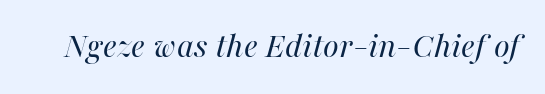
{"italic": "yes", "lean": "right", "slant_degrees": 16, "bold": "no", "weight": "regular", "width": "normal", "stroke_contrast": "high", "x_height": "medium", "monospaced": "no", "underline": "no", "letter_spacing": "normal", "letter_spacing_em": 0.0, "glyph_px": 36}
